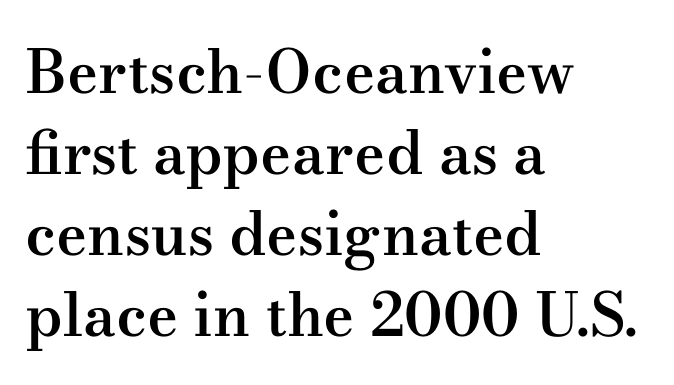
{"serif": "yes", "italic": "no", "bold": "semi", "weight": "semibold", "width": "wide", "stroke_contrast": "medium", "x_height": "small", "monospaced": "no", "underline": "no", "align": "left", "line_spacing": "normal", "line_spacing_ratio": 1.35, "letter_spacing": "normal", "letter_spacing_em": 0.0, "glyph_px": 60}
